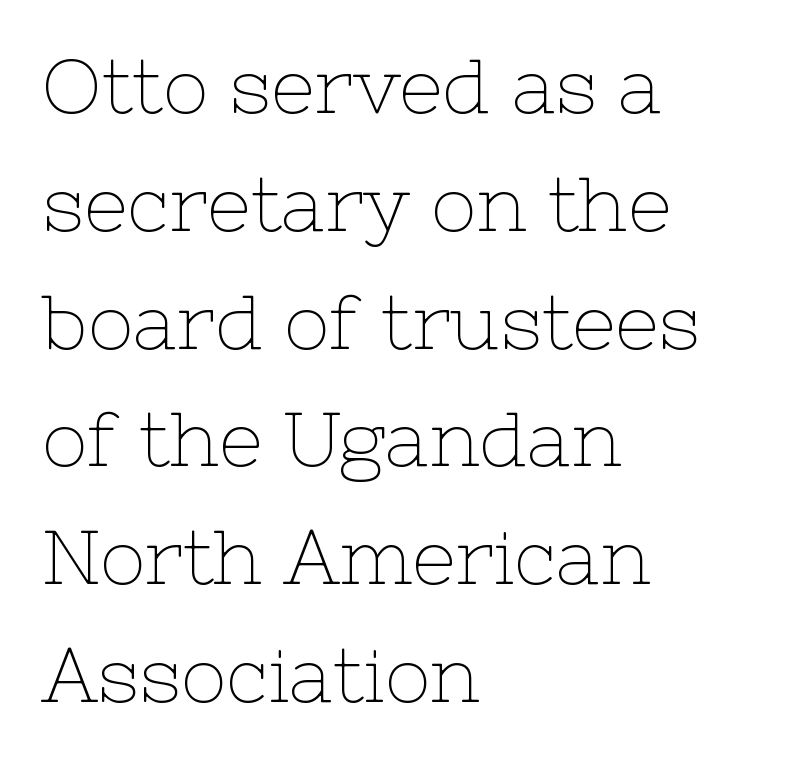
No extra tracking has been applied to these lines. The passage shown is typeset with a serif family. These lines were composed using upright roman letters. Rule under the text: the space is simply empty.
